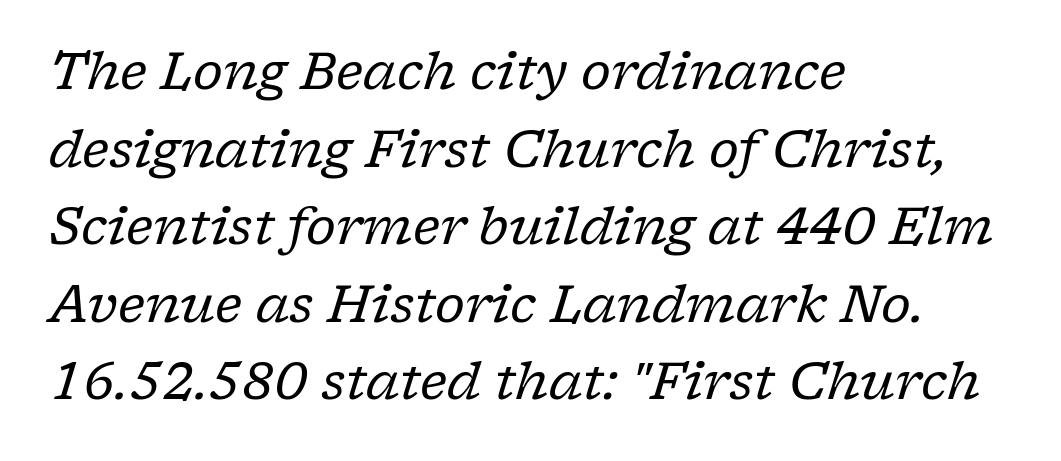
Q: Is the text bold? A: No.
Q: Is the text italic (slanted)? A: Yes, it leans right by about 17 degrees.
Q: Is the typeface a serif or a sans-serif typeface? A: Serif.
Q: Is the text underlined? A: No.
Q: How is the paragraph aligned? A: Left-aligned.
Q: Is the spacing between letters normal or unusually wide? A: Normal.
Q: Is the spacing between lines tight, normal or loose? A: Normal.
Q: Width (condensed, normal, or wide)? A: Normal.
Q: Stroke contrast? A: Low.
Q: x-height? A: Medium.
Q: Monospaced? A: No.
